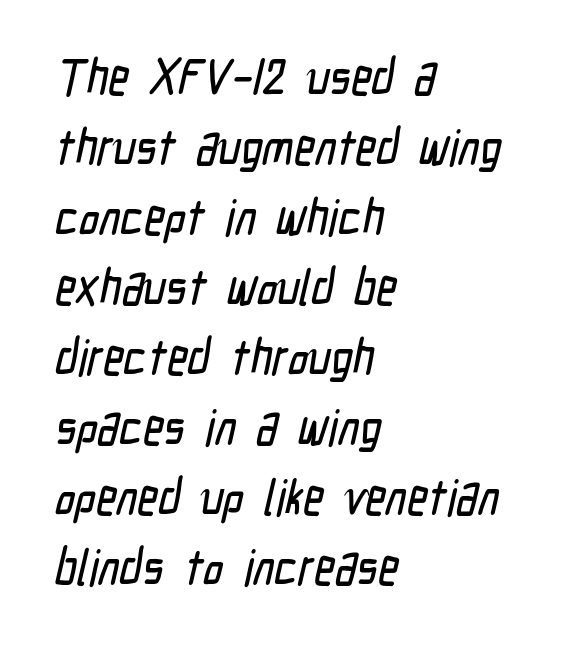
The image shows 50 px condensed sans-serif type; set left-aligned, normal line spacing (1.4x), normal letter spacing, not underlined; low stroke contrast and a medium x-height.
